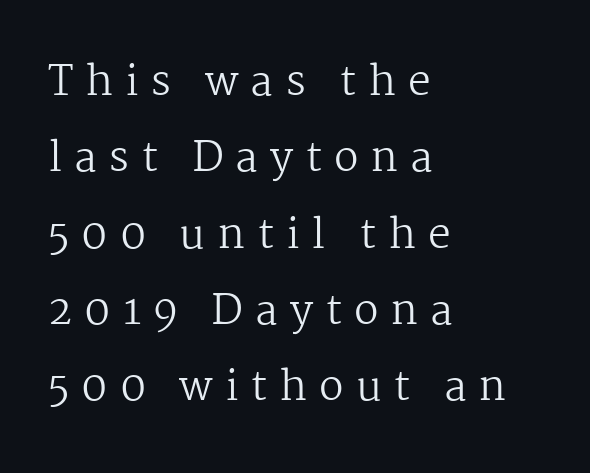
Q: Is the text bold? A: No.
Q: Is the text italic (slanted)? A: No, it is upright.
Q: Is the typeface a serif or a sans-serif typeface? A: Serif.
Q: Is the text underlined? A: No.
Q: How is the paragraph aligned? A: Left-aligned.
Q: Is the spacing between letters normal or unusually wide? A: Unusually wide.
Q: Width (condensed, normal, or wide)? A: Normal.
Q: Stroke contrast? A: Medium.
Q: x-height? A: Medium.
Q: Monospaced? A: No.
